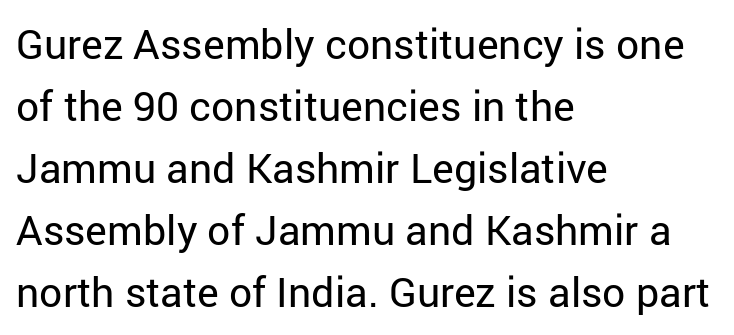
The image shows 41 px regular-weight sans-serif type, upright; set left-aligned, normal line spacing (1.51x), normal letter spacing, not underlined; low stroke contrast and a medium x-height.
